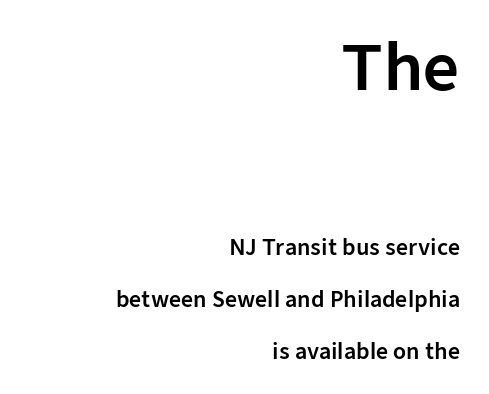
{"serif": "no", "italic": "no", "width": "normal", "stroke_contrast": "low", "x_height": "medium", "monospaced": "no", "underline": "no", "align": "right", "line_spacing": "loose", "line_spacing_ratio": 2.46, "letter_spacing": "normal", "letter_spacing_em": 0.0, "larger_block": "first", "size_ratio": 3.0, "glyph_px": 63}
